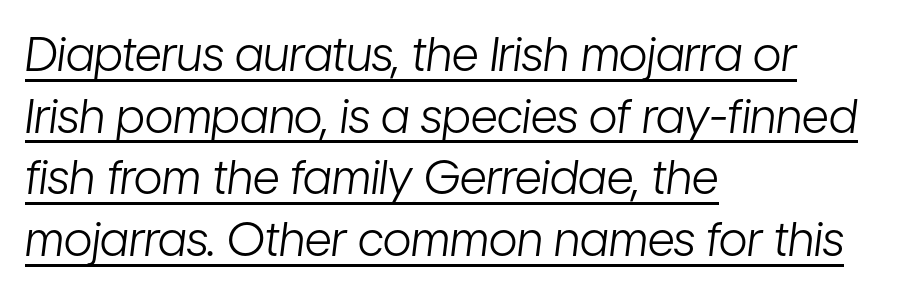
Q: Is the text bold? A: No.
Q: Is the text italic (slanted)? A: Yes, it leans right by about 7 degrees.
Q: Is the text underlined? A: Yes.
Q: How is the paragraph aligned? A: Left-aligned.
Q: Is the spacing between letters normal or unusually wide? A: Normal.
Q: Is the spacing between lines tight, normal or loose? A: Normal.
Q: Width (condensed, normal, or wide)? A: Condensed.
Q: Stroke contrast? A: Low.
Q: x-height? A: Medium.
Q: Monospaced? A: No.
